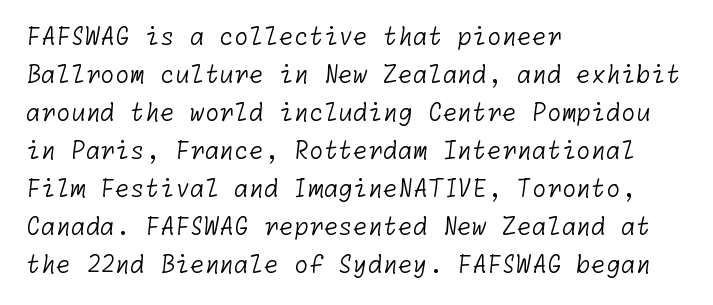
The image shows 24 px text type; set left-aligned, normal line spacing (1.58x), normal letter spacing, not underlined.
